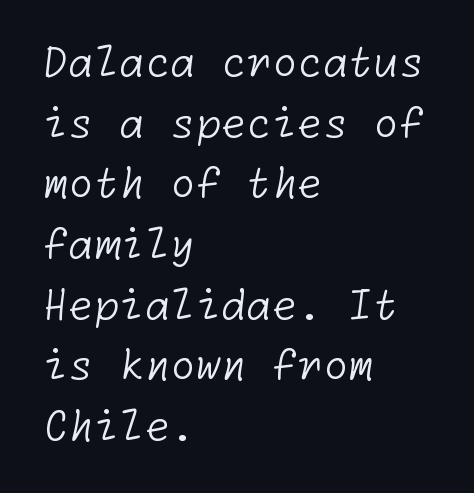
No feet cap the strokes, marking this as sans-serif type. Vertically, the passage feels balanced, rows spaced as you'd expect. The passage shown has conventional tracking throughout. Words float on clear page, feet unadorned. Compared with a centered layout, this one pins lines to the left instead. No heavy texture on the line: the type isn't bold.
